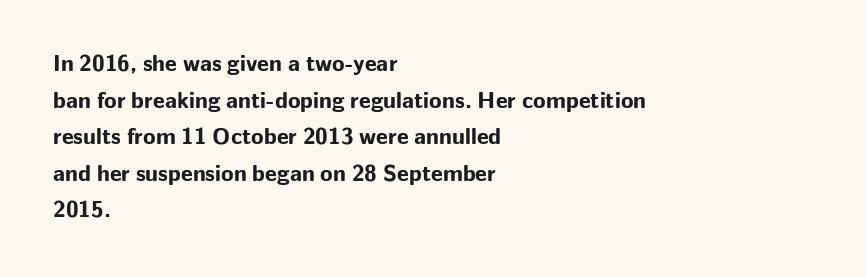
Q: Is the text bold? A: Yes.
Q: Is the text italic (slanted)? A: No, it is upright.
Q: Is the text underlined? A: No.
Q: How is the paragraph aligned? A: Left-aligned.
Q: Is the spacing between letters normal or unusually wide? A: Normal.
Q: Is the spacing between lines tight, normal or loose? A: Normal.
